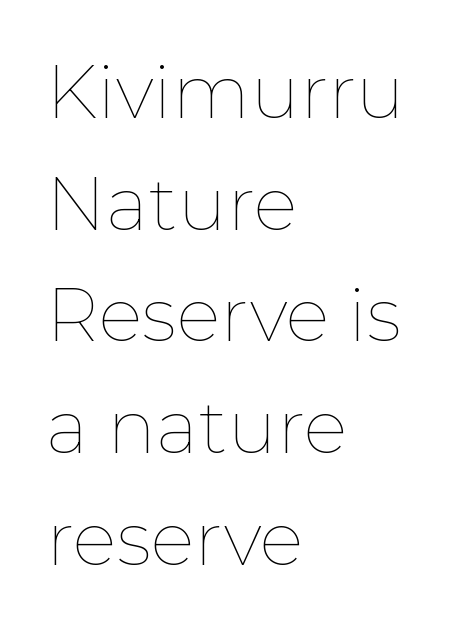
{"italic": "no", "bold": "no", "weight": "thin", "width": "normal", "stroke_contrast": "low", "x_height": "medium", "monospaced": "no", "underline": "no", "align": "left", "line_spacing": "normal", "line_spacing_ratio": 1.51, "letter_spacing": "normal", "letter_spacing_em": 0.0, "glyph_px": 74}
